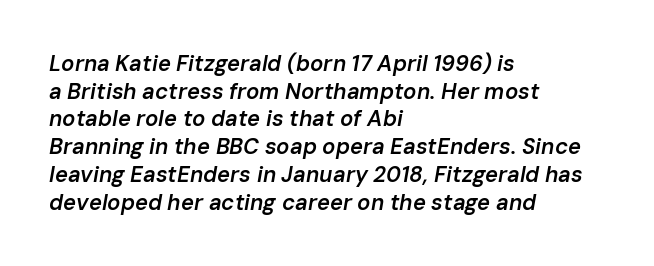
Q: Is the text bold? A: Semi-bold.
Q: Is the text italic (slanted)? A: Yes, it leans right by about 10 degrees.
Q: Is the text underlined? A: No.
Q: How is the paragraph aligned? A: Left-aligned.
Q: Is the spacing between letters normal or unusually wide? A: Normal.
Q: Is the spacing between lines tight, normal or loose? A: Normal.
